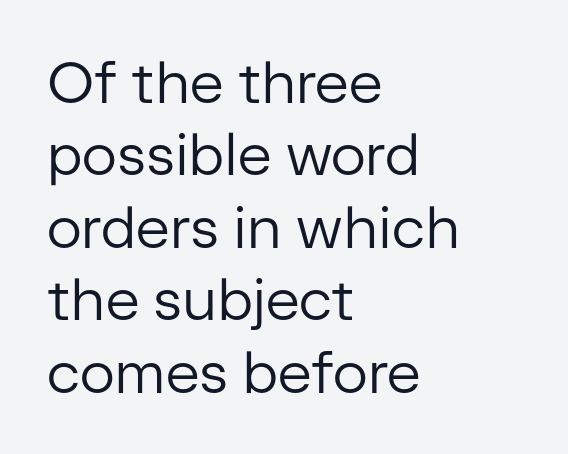
Q: Is the text bold? A: No.
Q: Is the text italic (slanted)? A: No, it is upright.
Q: Is the typeface a serif or a sans-serif typeface? A: Sans-serif.
Q: Is the text underlined? A: No.
Q: How is the paragraph aligned? A: Left-aligned.
Q: Is the spacing between letters normal or unusually wide? A: Normal.
Q: Is the spacing between lines tight, normal or loose? A: Normal.
Q: Width (condensed, normal, or wide)? A: Normal.
Q: Stroke contrast? A: Low.
Q: x-height? A: Medium.
Q: Monospaced? A: No.
